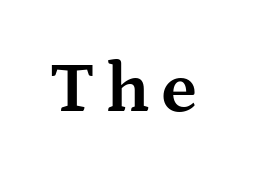
{"serif": "yes", "italic": "no", "bold": "yes", "weight": "bold", "width": "wide", "stroke_contrast": "medium", "x_height": "medium", "monospaced": "no", "underline": "no", "glyph_px": 72}
